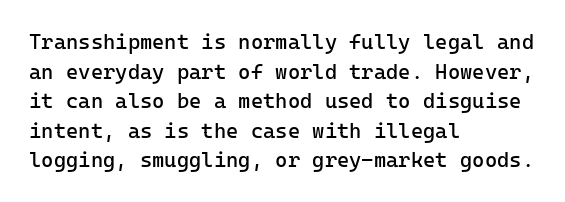
{"italic": "no", "bold": "no", "underline": "no", "align": "left", "line_spacing": "normal", "line_spacing_ratio": 1.41, "letter_spacing": "normal", "letter_spacing_em": 0.0, "glyph_px": 21}
